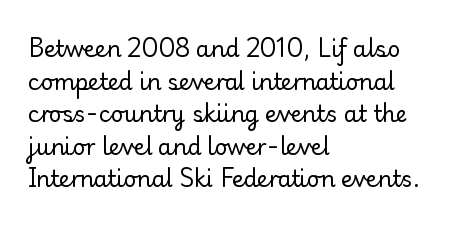
The image shows 22 px text type, upright; set left-aligned, normal line spacing (1.48x), normal letter spacing, not underlined.
